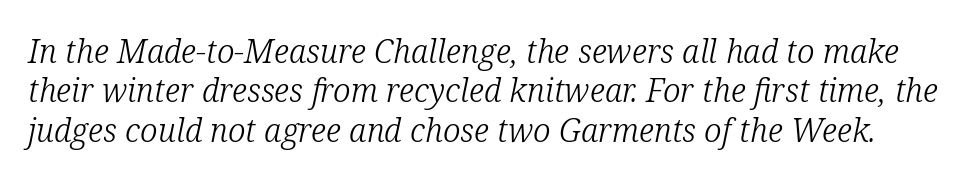
The image shows 32 px light serif type, italic (leaning right); set line spacing 1.23x, normal letter spacing, not underlined; low stroke contrast and a medium x-height.
